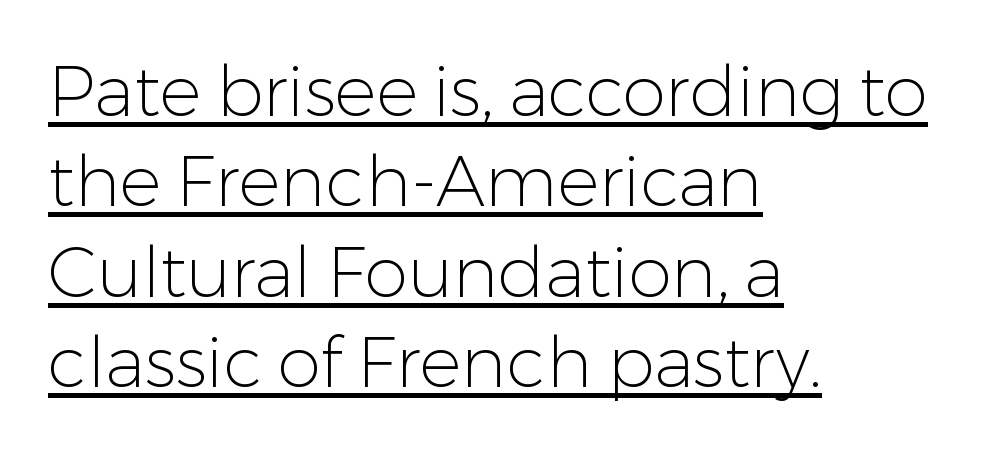
The image shows 70 px light sans-serif type, upright; set left-aligned, normal line spacing (1.29x), normal letter spacing, underlined; low stroke contrast and a medium x-height.
